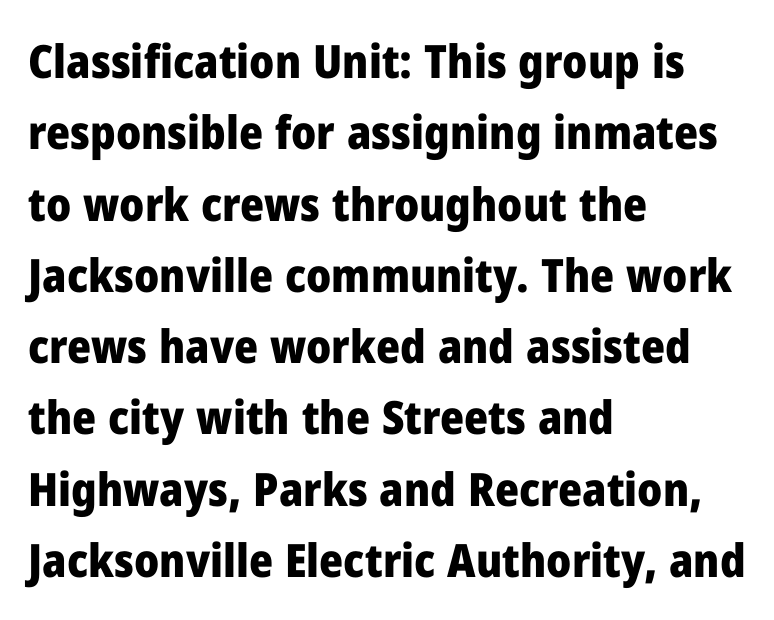
Q: Is the text bold? A: Yes.
Q: Is the text italic (slanted)? A: No, it is upright.
Q: Is the typeface a serif or a sans-serif typeface? A: Sans-serif.
Q: Is the text underlined? A: No.
Q: How is the paragraph aligned? A: Left-aligned.
Q: Is the spacing between letters normal or unusually wide? A: Normal.
Q: Is the spacing between lines tight, normal or loose? A: Normal.
Q: Width (condensed, normal, or wide)? A: Normal.
Q: Stroke contrast? A: Low.
Q: x-height? A: Medium.
Q: Monospaced? A: No.
